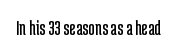
The space directly below the letters is spotless. Quick note: not italic, upright. The line texture is even and compact thanks to regular tracking. These glyphs show unthickened strokes, regular width or finer.
